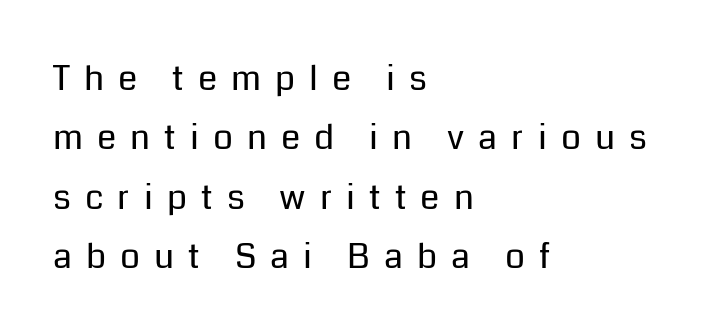
{"serif": "no", "italic": "no", "bold": "no", "weight": "regular", "width": "normal", "stroke_contrast": "low", "x_height": "medium", "monospaced": "no", "underline": "no", "align": "left", "line_spacing": "normal", "line_spacing_ratio": 1.7, "letter_spacing": "wide", "letter_spacing_em": 0.4, "glyph_px": 35}
